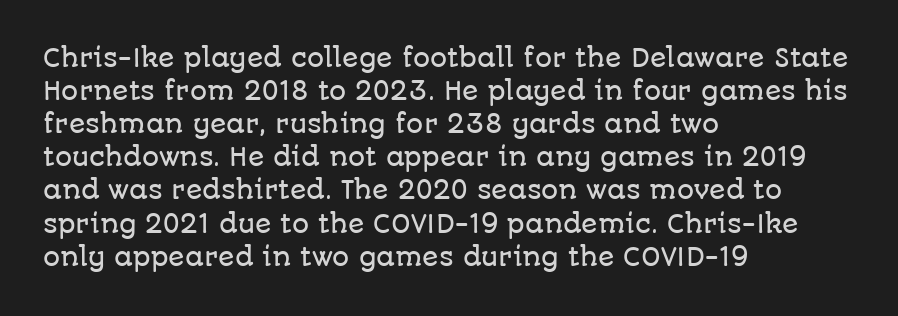
The image shows 24 px text type, upright; set left-aligned, normal line spacing (1.38x), normal letter spacing, not underlined.
